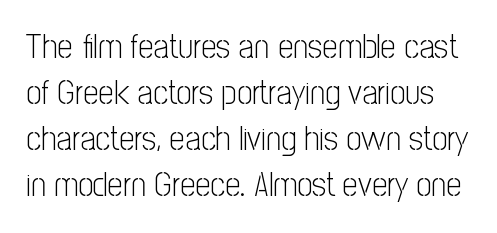
Q: Is the text bold? A: No.
Q: Is the text italic (slanted)? A: No, it is upright.
Q: Is the typeface a serif or a sans-serif typeface? A: Sans-serif.
Q: Is the text underlined? A: No.
Q: Is the spacing between letters normal or unusually wide? A: Normal.
Q: Is the spacing between lines tight, normal or loose? A: Normal.
Q: Width (condensed, normal, or wide)? A: Condensed.
Q: Stroke contrast? A: Low.
Q: x-height? A: Medium.
Q: Monospaced? A: No.
